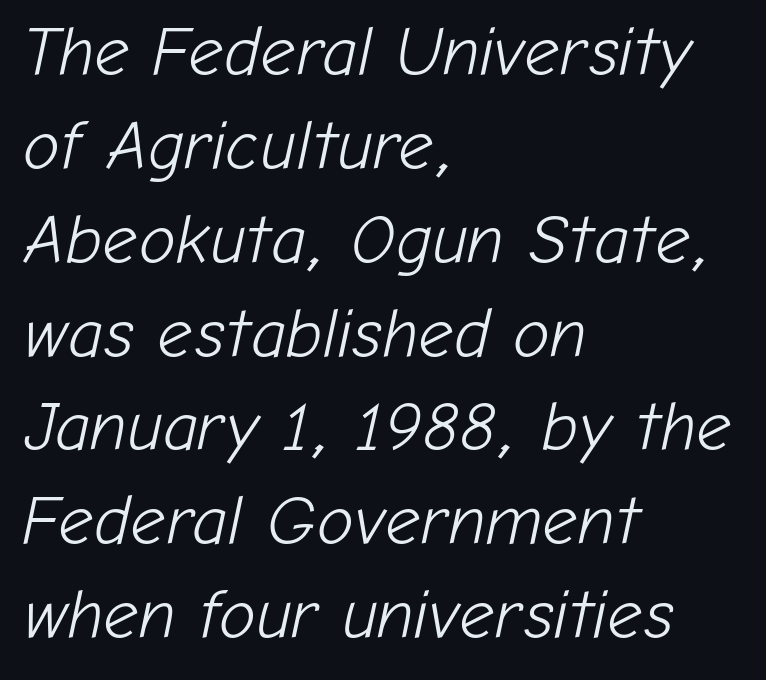
{"italic": "yes", "lean": "right", "slant_degrees": 12, "bold": "no", "weight": "light", "width": "normal", "stroke_contrast": "low", "x_height": "medium", "monospaced": "no", "underline": "no", "align": "left", "line_spacing": "normal", "line_spacing_ratio": 1.36, "letter_spacing": "normal", "letter_spacing_em": 0.0, "glyph_px": 69}
